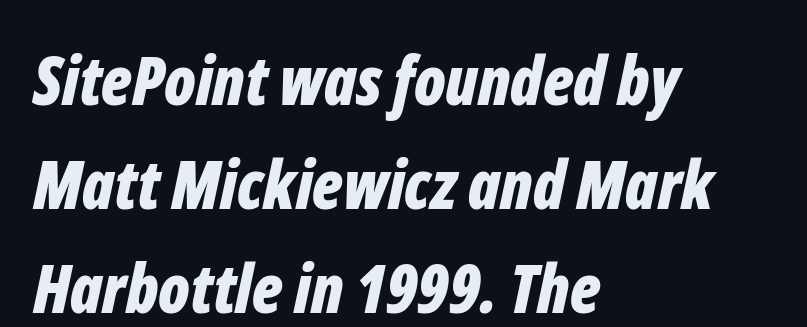
Q: Is the text bold? A: Yes.
Q: Is the text italic (slanted)? A: Yes, it leans right by about 12 degrees.
Q: Is the text underlined? A: No.
Q: How is the paragraph aligned? A: Left-aligned.
Q: Is the spacing between letters normal or unusually wide? A: Normal.
Q: Is the spacing between lines tight, normal or loose? A: Normal.
Q: Width (condensed, normal, or wide)? A: Condensed.
Q: Stroke contrast? A: Low.
Q: x-height? A: Medium.
Q: Monospaced? A: No.
